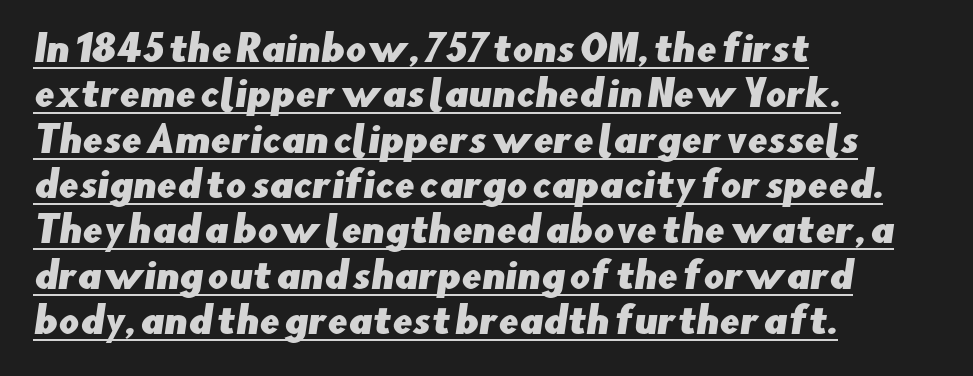
Q: Is the typeface a serif or a sans-serif typeface? A: Sans-serif.
Q: Is the text underlined? A: Yes.
Q: How is the paragraph aligned? A: Left-aligned.
Q: Is the spacing between letters normal or unusually wide? A: Normal.
Q: Is the spacing between lines tight, normal or loose? A: Normal.
Q: Width (condensed, normal, or wide)? A: Normal.
Q: Stroke contrast? A: Low.
Q: x-height? A: Small.
Q: Monospaced? A: No.
